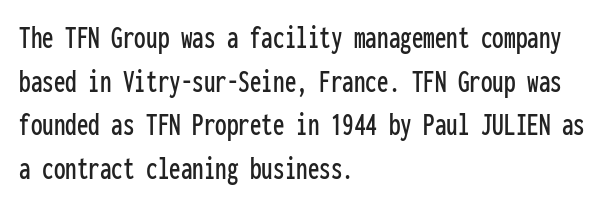
The image shows 33 px condensed sans-serif type, upright, monospaced; set left-aligned, normal line spacing (1.32x), normal letter spacing, not underlined; low stroke contrast and a medium x-height.
